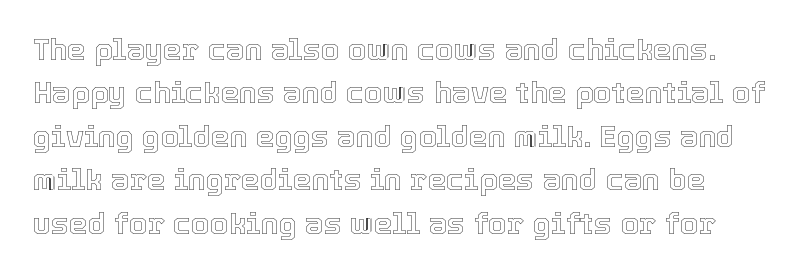
The image shows 30 px text type, upright; set normal line spacing (1.45x), normal letter spacing, not underlined; a medium x-height.
